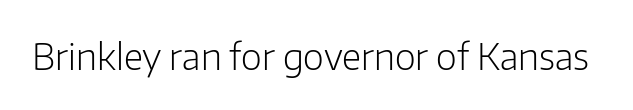
The image shows 36 px light sans-serif type, upright; set normal letter spacing, not underlined; low stroke contrast and a medium x-height.
